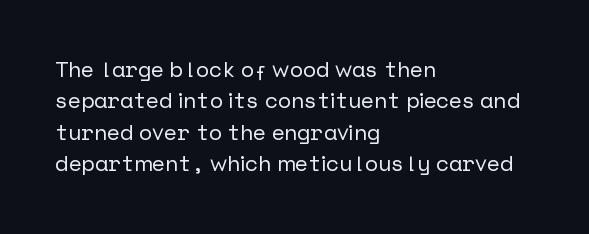
{"italic": "no", "underline": "no", "align": "left", "line_spacing": "normal", "line_spacing_ratio": 1.43, "letter_spacing": "normal", "letter_spacing_em": 0.0, "glyph_px": 22}
